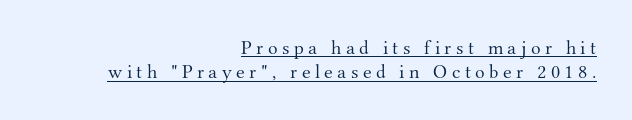
You can tell it's not italic because the verticals are truly vertical. Words appear elongated and porous because spacing is wide. Stems here are at most as thick as an everyday book face. Students, observe the line beneath the letters — that is underlining.
